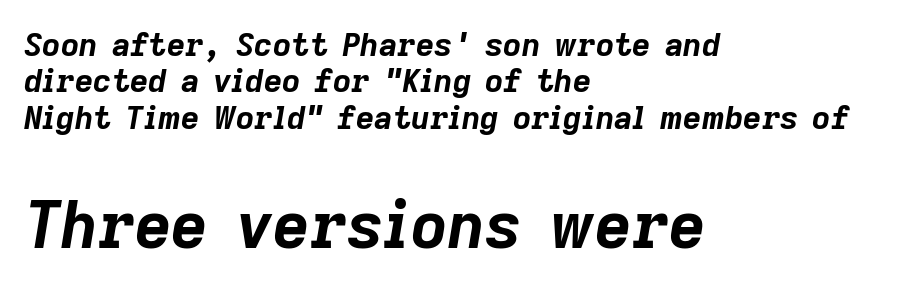
Q: Is the text bold? A: Yes.
Q: Is the text italic (slanted)? A: Yes, it leans right by about 9 degrees.
Q: Is the text underlined? A: No.
Q: How is the paragraph aligned? A: Left-aligned.
Q: Is the spacing between letters normal or unusually wide? A: Normal.
Q: Is the spacing between lines tight, normal or loose? A: Tight.
Q: Which block of text is set in a larger size, the first (top) or the second (bottom)? A: The second (bottom) one.
Q: Width (condensed, normal, or wide)? A: Normal.
Q: Stroke contrast? A: Low.
Q: x-height? A: Medium.
Q: Monospaced? A: No.
